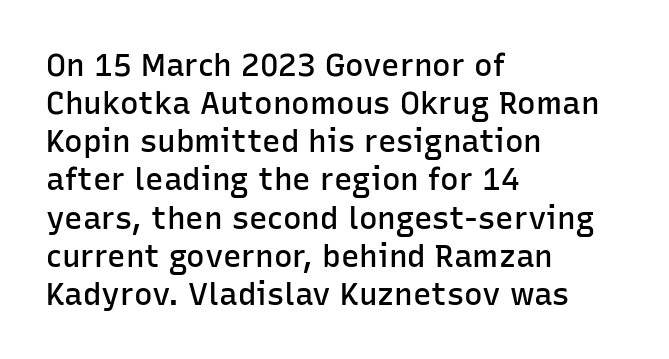
{"serif": "no", "italic": "no", "bold": "semi", "weight": "semibold", "width": "normal", "stroke_contrast": "low", "x_height": "medium", "monospaced": "no", "underline": "no", "align": "left", "line_spacing_ratio": 1.23, "letter_spacing": "normal", "letter_spacing_em": 0.0, "glyph_px": 31}
